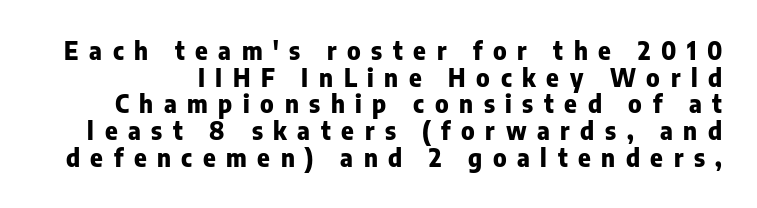
The space between consecutive lines is stingy. Italic: no, the glyphs are upright roman. In terms of letterspacing, this is a distinctly airy, spread setting. Is the type bold? Yes — the strokes are clearly thick and heavy. The zone under the glyphs is completely vacant.
